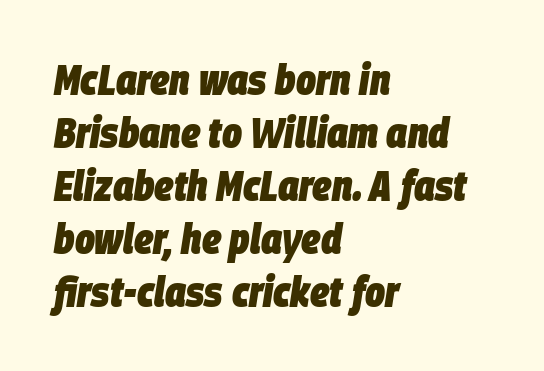
Q: Is the text bold? A: Yes.
Q: Is the text italic (slanted)? A: Yes, it leans right by about 9 degrees.
Q: Is the text underlined? A: No.
Q: How is the paragraph aligned? A: Left-aligned.
Q: Is the spacing between letters normal or unusually wide? A: Normal.
Q: Is the spacing between lines tight, normal or loose? A: Normal.
Q: Width (condensed, normal, or wide)? A: Condensed.
Q: Stroke contrast? A: Low.
Q: x-height? A: Large.
Q: Monospaced? A: No.
